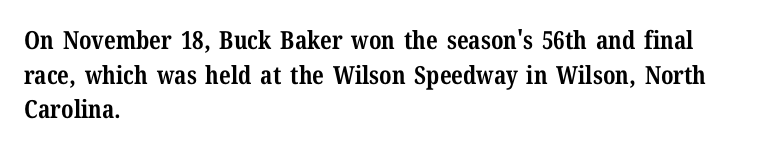
The image shows 25 px bold type, upright; set left-aligned, normal line spacing (1.39x), normal letter spacing, not underlined.
